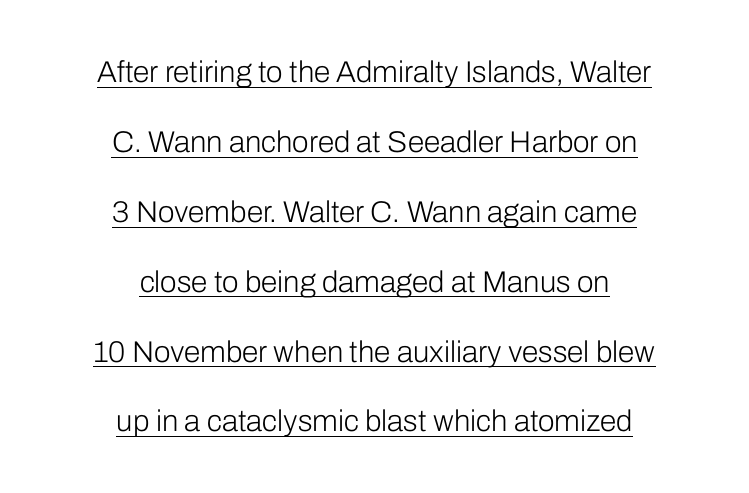
The image shows 30 px light sans-serif type, upright; set centered, loose line spacing (2.33x), normal letter spacing, underlined; low stroke contrast and a medium x-height.
